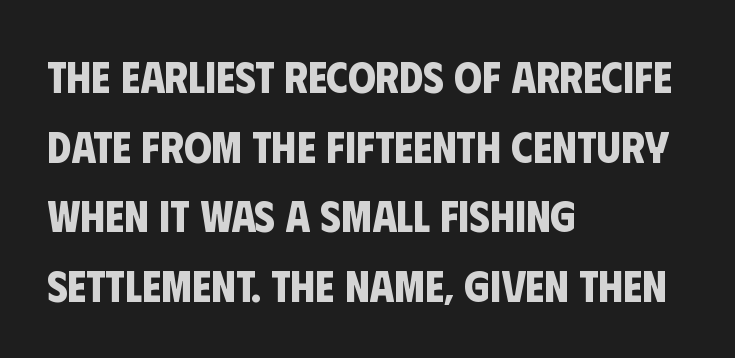
The image shows 44 px bold, condensed sans-serif type; set left-aligned, normal line spacing (1.58x), normal letter spacing, not underlined; low stroke contrast and a large x-height.
